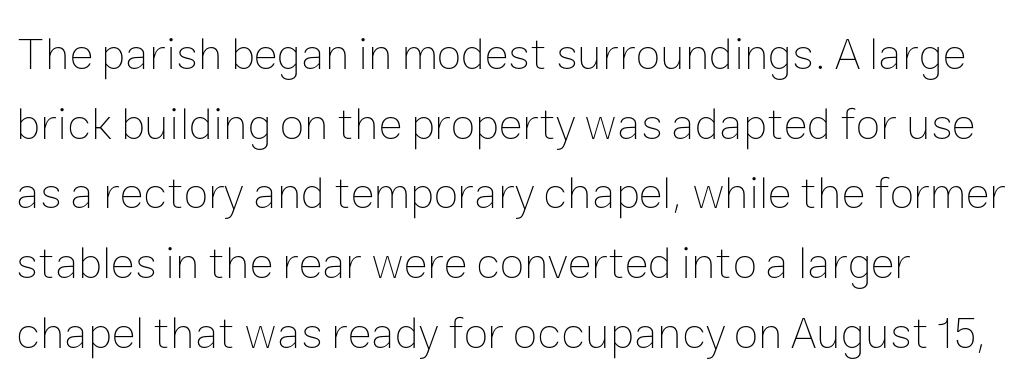
{"italic": "no", "bold": "no", "weight": "thin", "width": "normal", "stroke_contrast": "low", "x_height": "medium", "monospaced": "no", "underline": "no", "align": "left", "line_spacing": "normal", "line_spacing_ratio": 1.55, "letter_spacing": "normal", "letter_spacing_em": 0.0, "glyph_px": 45}
